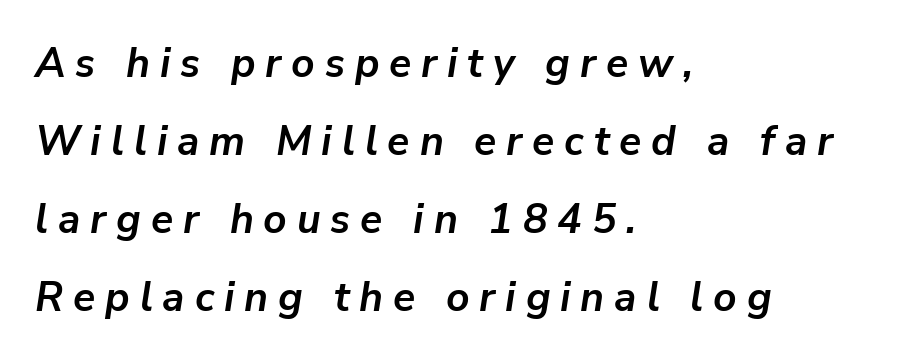
The letters are spread apart with noticeably loose tracking. Teacher's note: observe the even left margin — that is flush-left alignment. Does the lettering tilt? It does — this is italic. Each letter keeps its own natural width here, so spacing adapts to shape. Honestly, the rows look like they've been pulled way apart.
